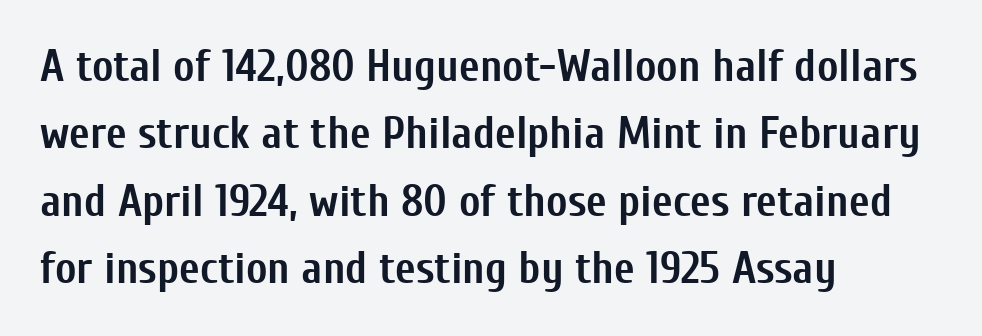
The image shows 45 px semibold, condensed sans-serif type, upright; set left-aligned, normal line spacing (1.5x), normal letter spacing, not underlined; low stroke contrast and a medium x-height.
